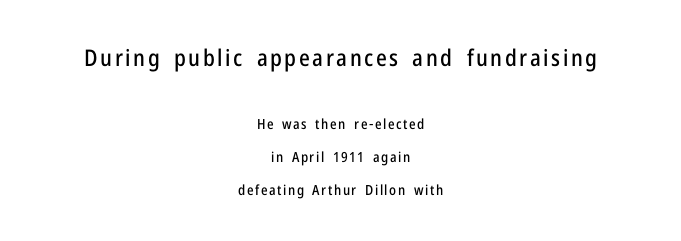
{"italic": "no", "underline": "no", "align": "center", "line_spacing": "loose", "line_spacing_ratio": 2.36, "larger_block": "first", "size_ratio": 1.64, "glyph_px": 23}
